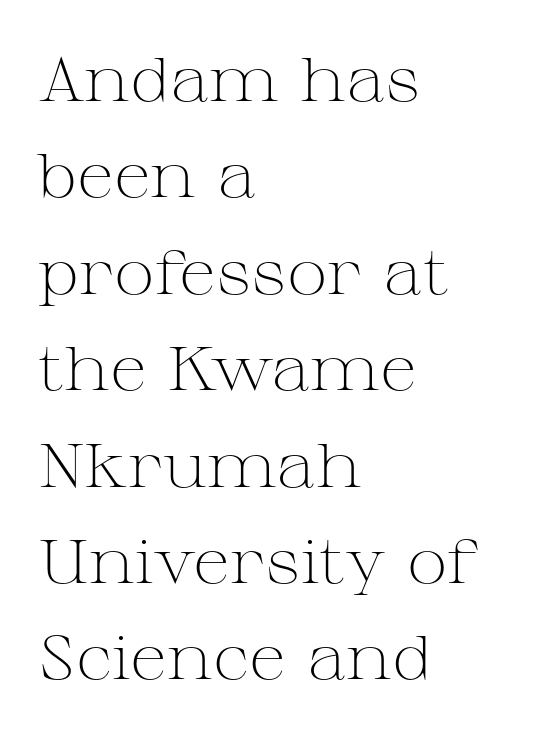
To sum up the face: it has serifs. Is this a fixed-width face? No — the glyphs have proportional, varying widths. Unbolded letterforms with no extra heft. These lines sit exactly where default settings would place them. A classic flush-left, rag-right setting is used for this passage. Bare-footed words on every line.
